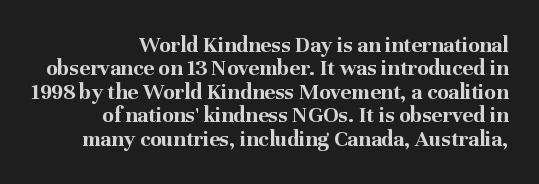
This sample trades vertical openness for compactness between lines. How are the letters spaced? Ordinarily, with no added tracking. Horizontal alignment here is rightward, an uncommon choice for prose. In terms of posture, this sample is upright. Type without underlining. Summary of weight: heavy, a full bold.
